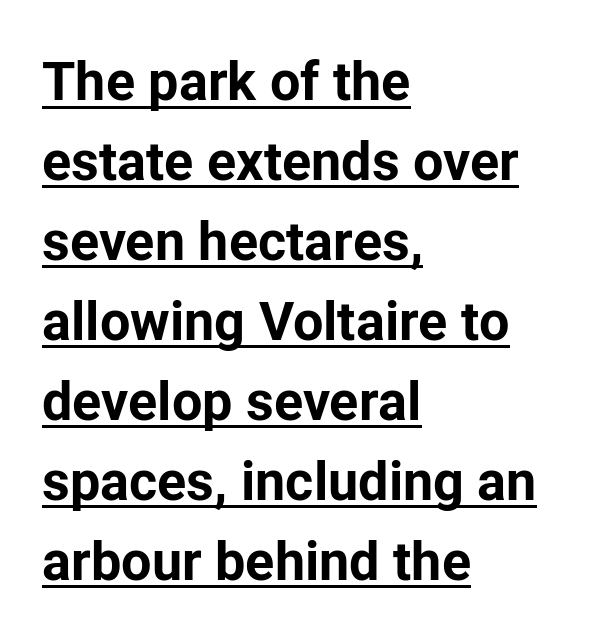
Character widths vary here, with narrow letters taking less room than wide ones. The letters stand upright; this is a roman face. Students, this is bold: see how much ink each stroke carries. Vertical spacing — default.
